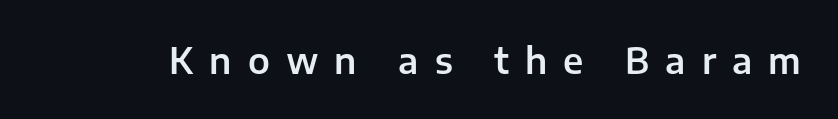
Q: Is the text italic (slanted)? A: No, it is upright.
Q: Is the typeface a serif or a sans-serif typeface? A: Sans-serif.
Q: Is the text underlined? A: No.
Q: Is the spacing between letters normal or unusually wide? A: Unusually wide.
Q: Width (condensed, normal, or wide)? A: Normal.
Q: Stroke contrast? A: Low.
Q: x-height? A: Medium.
Q: Monospaced? A: No.
